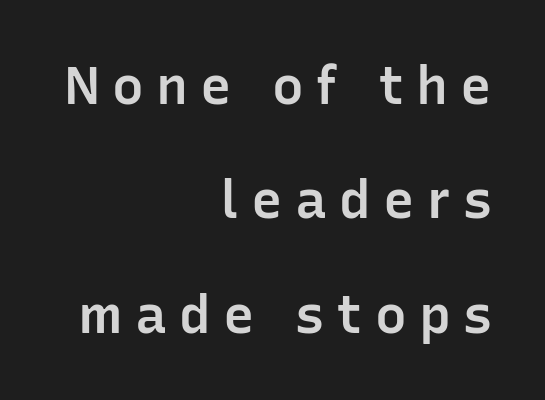
{"serif": "no", "italic": "no", "bold": "semi", "weight": "semibold", "width": "normal", "stroke_contrast": "low", "x_height": "medium", "monospaced": "no", "underline": "no", "align": "right", "line_spacing": "loose", "line_spacing_ratio": 2.16, "letter_spacing": "wide", "letter_spacing_em": 0.23, "glyph_px": 53}
